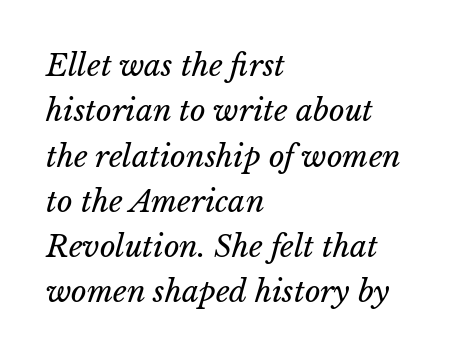
The image shows 30 px regular-weight type; set left-aligned, normal line spacing (1.51x), normal letter spacing, not underlined; low stroke contrast and a medium x-height.
